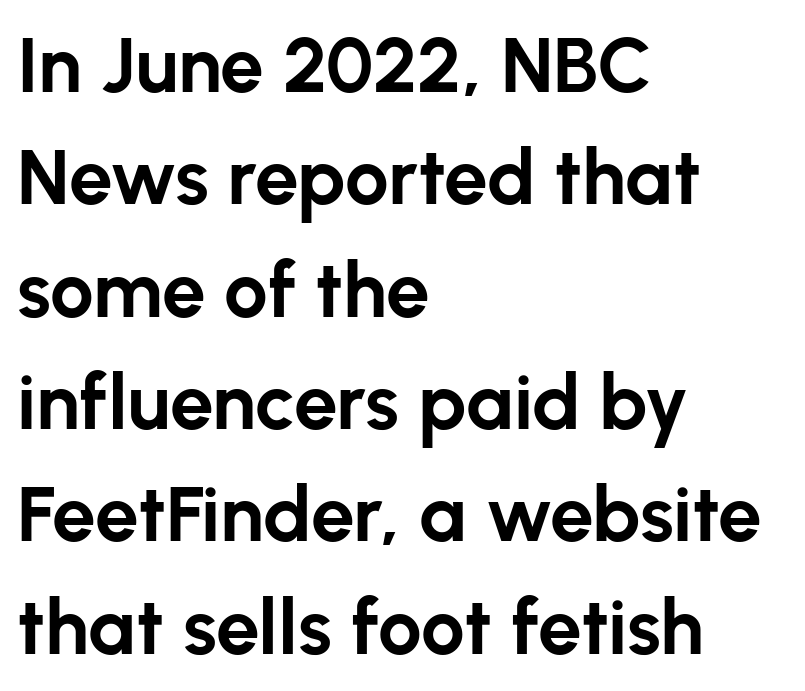
{"serif": "no", "italic": "no", "bold": "yes", "weight": "bold", "width": "normal", "stroke_contrast": "low", "x_height": "medium", "monospaced": "no", "underline": "no", "align": "left", "line_spacing": "normal", "line_spacing_ratio": 1.44, "letter_spacing": "normal", "letter_spacing_em": 0.0, "glyph_px": 78}
